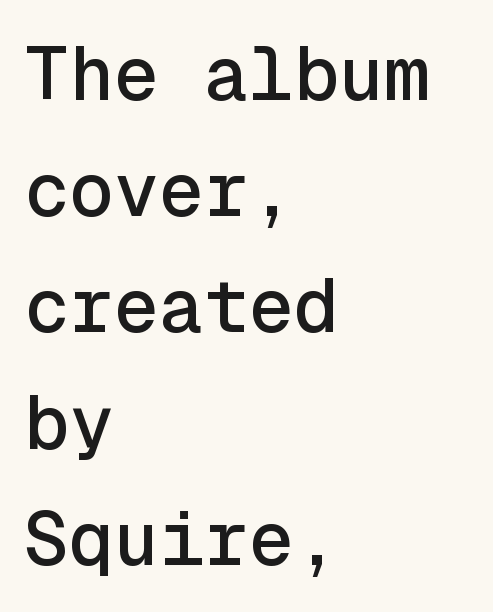
{"serif": "no", "italic": "no", "width": "normal", "x_height": "medium", "monospaced": "yes", "underline": "no", "align": "left", "line_spacing": "normal", "line_spacing_ratio": 1.55, "letter_spacing": "normal", "letter_spacing_em": 0.0, "glyph_px": 75}
